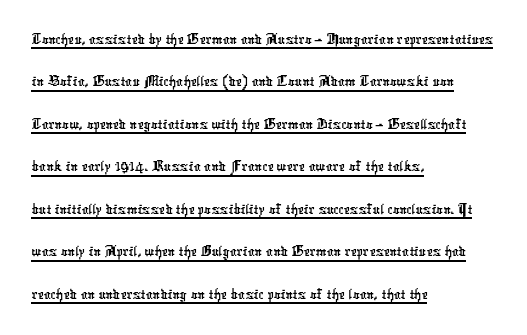
Q: Is the typeface a serif or a sans-serif typeface? A: Sans-serif.
Q: Is the text underlined? A: Yes.
Q: How is the paragraph aligned? A: Left-aligned.
Q: Is the spacing between letters normal or unusually wide? A: Normal.
Q: Is the spacing between lines tight, normal or loose? A: Normal.
Q: Width (condensed, normal, or wide)? A: Condensed.
Q: Stroke contrast? A: Low.
Q: x-height? A: Medium.
Q: Monospaced? A: No.
